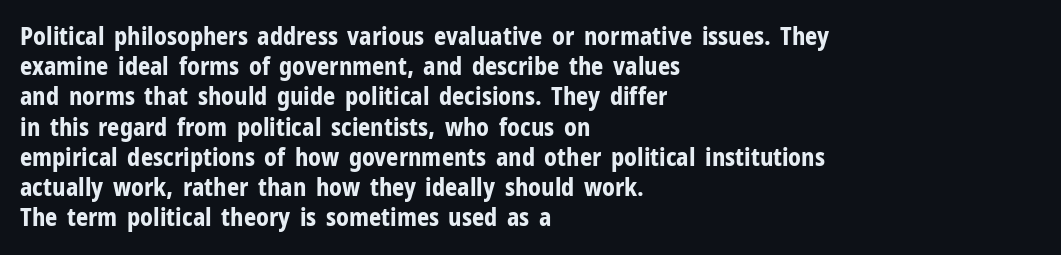
The image shows 24 px bold type, upright; set left-aligned, normal line spacing (1.26x), normal letter spacing, not underlined.
